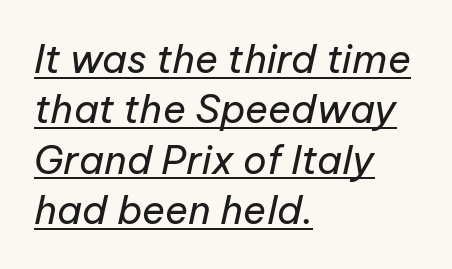
Q: Is the text bold? A: No.
Q: Is the text italic (slanted)? A: Yes, it leans right by about 12 degrees.
Q: Is the text underlined? A: Yes.
Q: How is the paragraph aligned? A: Left-aligned.
Q: Is the spacing between letters normal or unusually wide? A: Normal.
Q: Is the spacing between lines tight, normal or loose? A: Normal.
Q: Width (condensed, normal, or wide)? A: Normal.
Q: Stroke contrast? A: Low.
Q: x-height? A: Medium.
Q: Monospaced? A: No.
